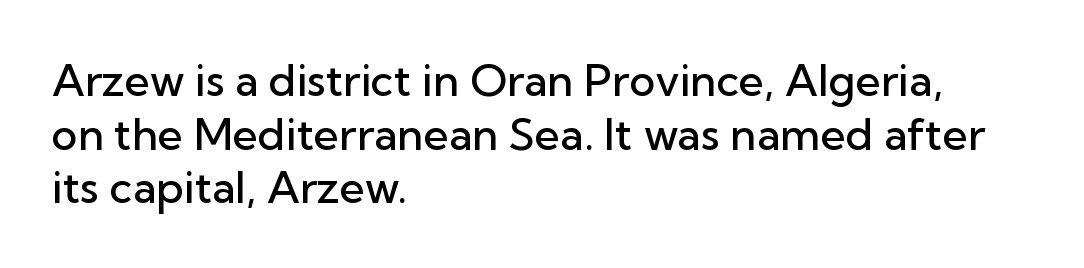
{"serif": "no", "italic": "no", "bold": "semi", "weight": "semibold", "width": "normal", "stroke_contrast": "low", "x_height": "medium", "monospaced": "no", "underline": "no", "align": "left", "line_spacing_ratio": 1.22, "letter_spacing": "normal", "letter_spacing_em": 0.0, "glyph_px": 44}
